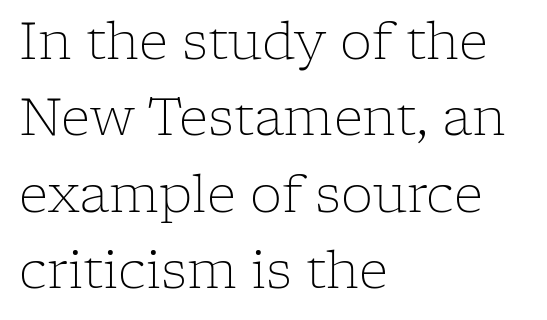
Q: Is the text bold? A: No.
Q: Is the text italic (slanted)? A: No, it is upright.
Q: Is the typeface a serif or a sans-serif typeface? A: Serif.
Q: Is the text underlined? A: No.
Q: How is the paragraph aligned? A: Left-aligned.
Q: Is the spacing between letters normal or unusually wide? A: Normal.
Q: Is the spacing between lines tight, normal or loose? A: Normal.
Q: Width (condensed, normal, or wide)? A: Normal.
Q: Stroke contrast? A: Low.
Q: x-height? A: Medium.
Q: Monospaced? A: No.
